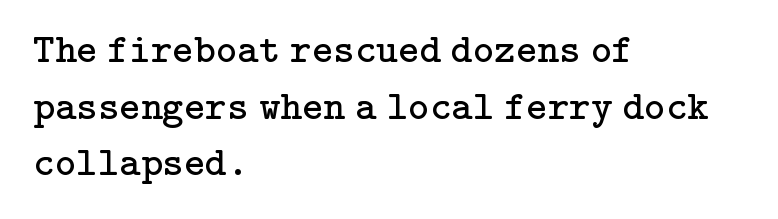
{"serif": "yes", "italic": "no", "bold": "no", "weight": "regular", "width": "normal", "stroke_contrast": "low", "x_height": "medium", "underline": "no", "align": "left", "line_spacing": "normal", "line_spacing_ratio": 1.38, "letter_spacing": "normal", "letter_spacing_em": 0.0, "glyph_px": 41}
